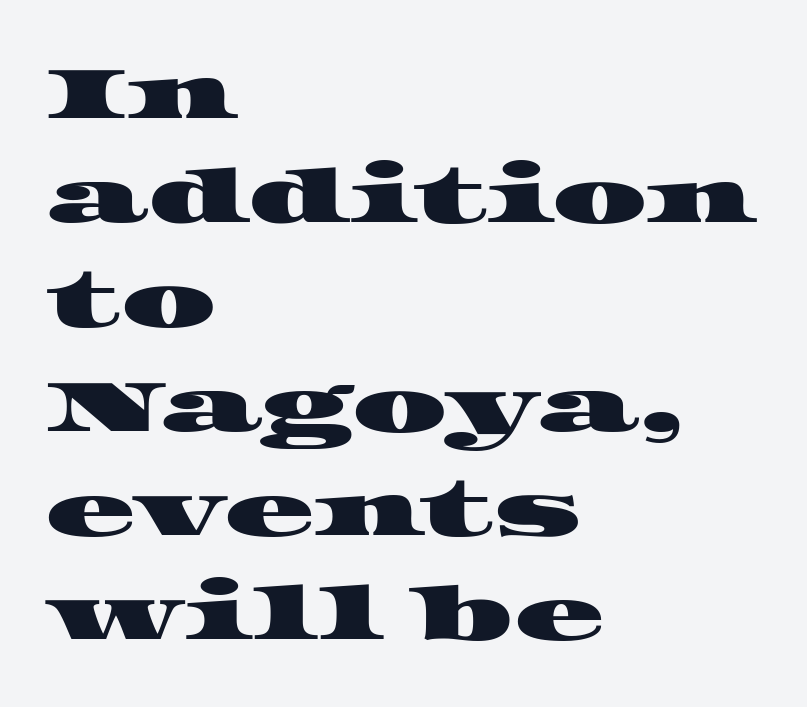
Here the glyphs are tracked normally, forming tight word shapes. Descenders are the only things crossing below the line. The rendering uses natural spacing where letterforms have individual widths. In terms of letterform style, serifs are clearly present. Students, observe: this is what conventionally led text looks like. These lines are set flush left with a ragged right edge.
